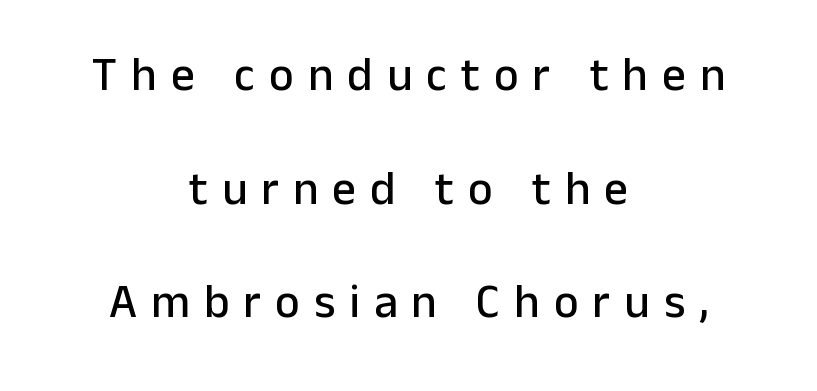
Q: Is the text italic (slanted)? A: No, it is upright.
Q: Is the typeface a serif or a sans-serif typeface? A: Sans-serif.
Q: Is the text underlined? A: No.
Q: How is the paragraph aligned? A: Centered.
Q: Is the spacing between letters normal or unusually wide? A: Unusually wide.
Q: Is the spacing between lines tight, normal or loose? A: Loose.
Q: Width (condensed, normal, or wide)? A: Normal.
Q: Stroke contrast? A: Low.
Q: x-height? A: Medium.
Q: Monospaced? A: No.
